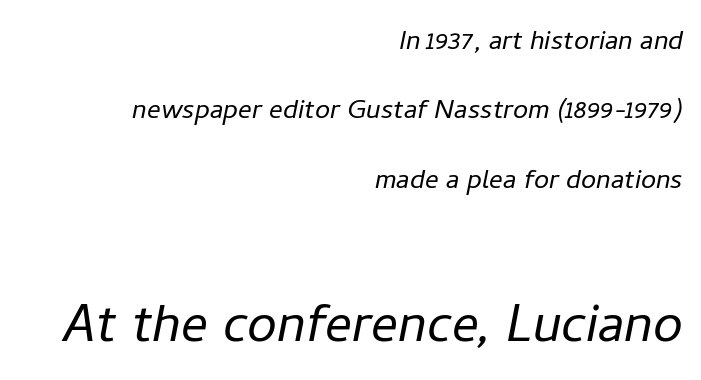
Q: Is the text bold? A: No.
Q: Is the text italic (slanted)? A: Yes, it leans right by about 11 degrees.
Q: Is the text underlined? A: No.
Q: How is the paragraph aligned? A: Right-aligned.
Q: Is the spacing between letters normal or unusually wide? A: Normal.
Q: Is the spacing between lines tight, normal or loose? A: Loose.
Q: Which block of text is set in a larger size, the first (top) or the second (bottom)? A: The second (bottom) one.
Q: Width (condensed, normal, or wide)? A: Normal.
Q: Stroke contrast? A: Low.
Q: x-height? A: Medium.
Q: Monospaced? A: No.
